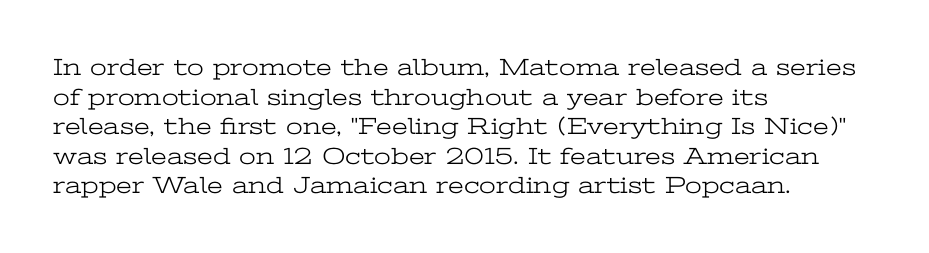
The image shows 24 px text type, upright; set left-aligned, line spacing 1.23x, normal letter spacing, not underlined.
